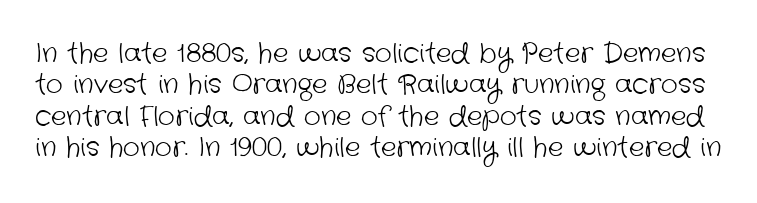
The image shows 26 px text type; set line spacing 1.21x, normal letter spacing, not underlined.
